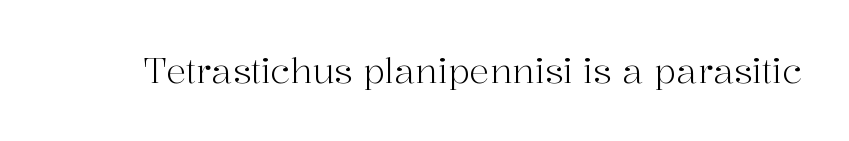
Q: Is the text bold? A: No.
Q: Is the text italic (slanted)? A: No, it is upright.
Q: Is the typeface a serif or a sans-serif typeface? A: Serif.
Q: Is the text underlined? A: No.
Q: Is the spacing between letters normal or unusually wide? A: Normal.
Q: Width (condensed, normal, or wide)? A: Normal.
Q: Stroke contrast? A: High.
Q: x-height? A: Medium.
Q: Monospaced? A: No.
